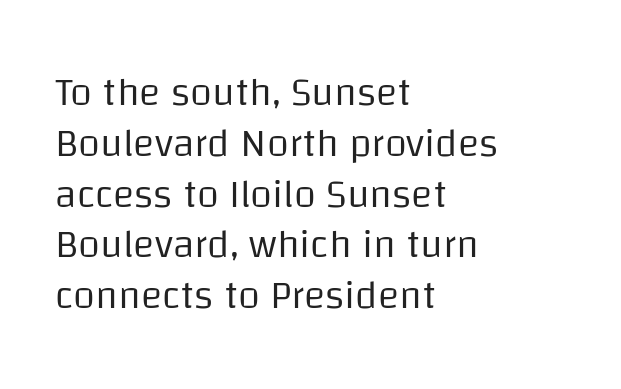
The image shows 40 px regular-weight sans-serif type, upright; set left-aligned, normal line spacing (1.27x), normal letter spacing, not underlined; low stroke contrast and a large x-height.
